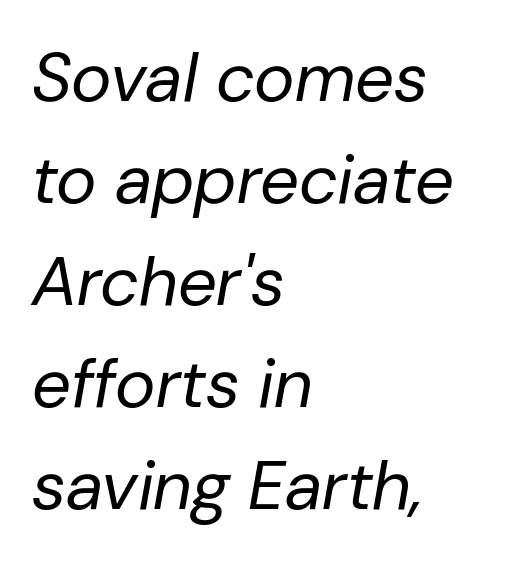
{"italic": "yes", "lean": "right", "slant_degrees": 10, "bold": "no", "weight": "regular", "width": "normal", "stroke_contrast": "low", "x_height": "medium", "monospaced": "no", "underline": "no", "align": "left", "line_spacing": "normal", "line_spacing_ratio": 1.48, "letter_spacing": "normal", "letter_spacing_em": 0.0, "glyph_px": 69}
